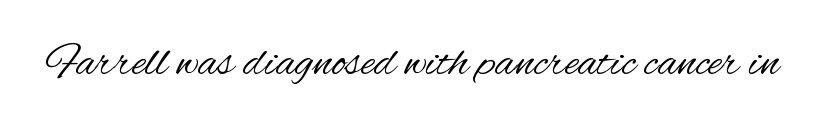
Q: Is the text bold? A: No.
Q: Is the text italic (slanted)? A: Yes.
Q: Is the typeface a serif or a sans-serif typeface? A: Sans-serif.
Q: Is the text underlined? A: No.
Q: Is the spacing between letters normal or unusually wide? A: Normal.
Q: Width (condensed, normal, or wide)? A: Condensed.
Q: Stroke contrast? A: Medium.
Q: x-height? A: Small.
Q: Monospaced? A: No.
